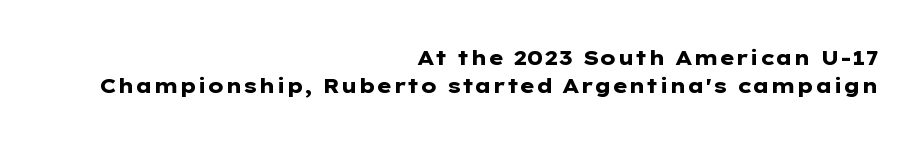
Q: Is the text bold? A: Yes.
Q: Is the text italic (slanted)? A: No, it is upright.
Q: Is the text underlined? A: No.
Q: How is the paragraph aligned? A: Right-aligned.
Q: Is the spacing between letters normal or unusually wide? A: Normal.
Q: Is the spacing between lines tight, normal or loose? A: Normal.
